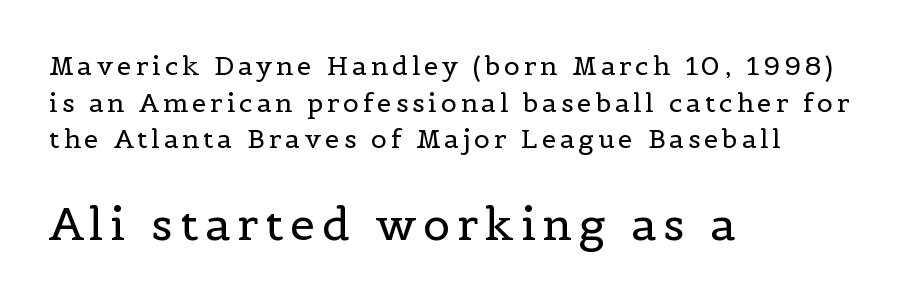
Short and long lines alike share a common starting point at left. Reading top to bottom, the characters get bigger at the block break. Do the letters lean? They stand straight. Summary of vertical rhythm: regular, with standard interline spacing. Character widths vary here, with narrow letters taking less room than wide ones. Regarding serifs, this sample has them.
